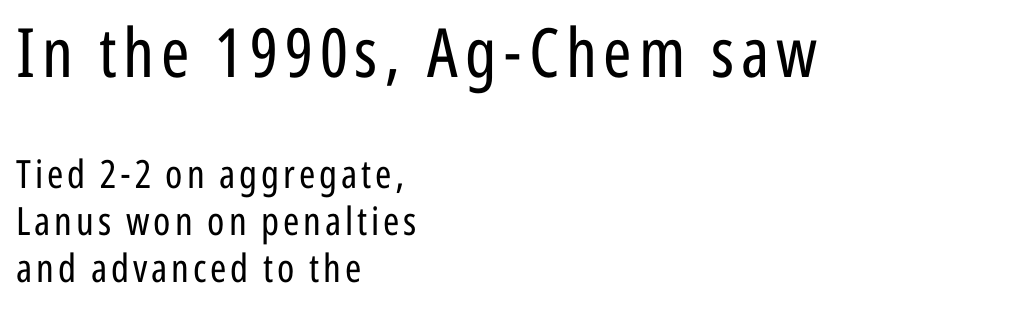
{"serif": "no", "italic": "no", "bold": "no", "weight": "regular", "width": "condensed", "stroke_contrast": "low", "x_height": "medium", "monospaced": "no", "underline": "no", "align": "left", "line_spacing_ratio": 1.21, "larger_block": "first", "size_ratio": 1.74, "glyph_px": 68}
